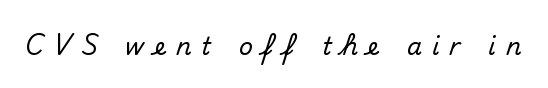
{"underline": "no", "letter_spacing": "wide", "letter_spacing_em": 0.43, "glyph_px": 24}
